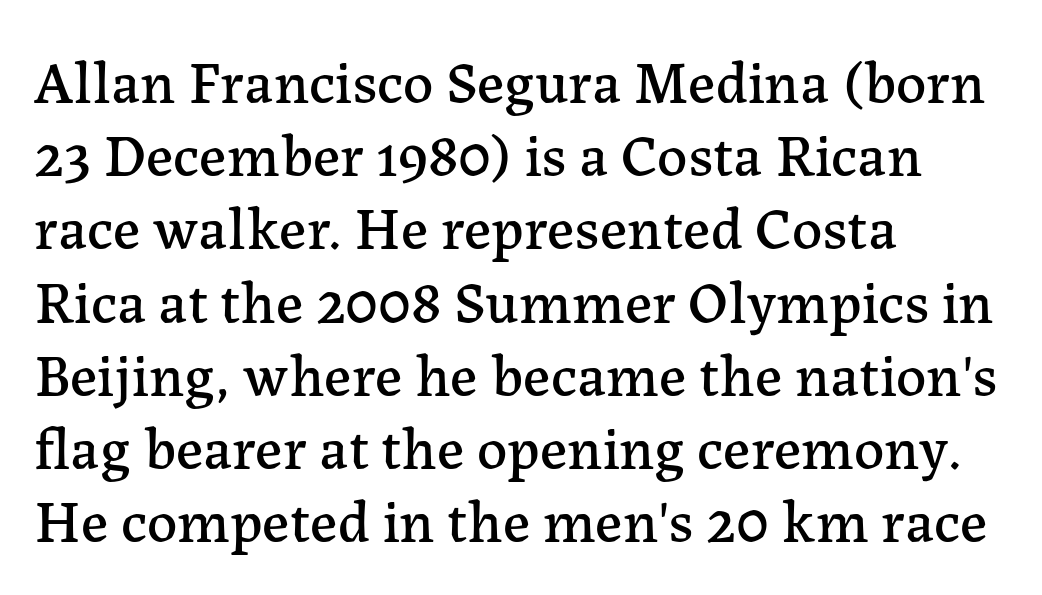
{"serif": "yes", "italic": "no", "width": "normal", "stroke_contrast": "low", "x_height": "medium", "monospaced": "no", "underline": "no", "align": "left", "line_spacing_ratio": 1.22, "letter_spacing": "normal", "letter_spacing_em": 0.0, "glyph_px": 60}
